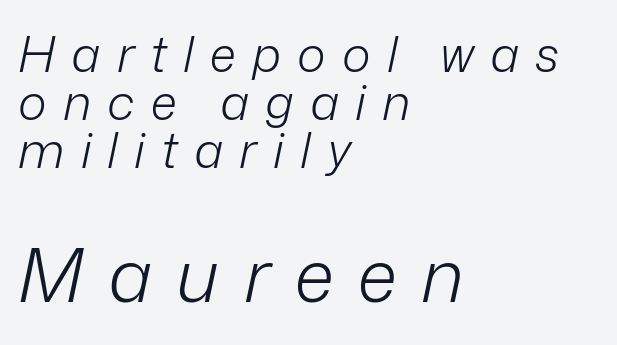
{"italic": "yes", "lean": "right", "slant_degrees": 12, "bold": "no", "weight": "light", "width": "normal", "stroke_contrast": "low", "x_height": "medium", "monospaced": "no", "underline": "no", "align": "left", "line_spacing": "tight", "line_spacing_ratio": 0.98, "letter_spacing": "wide", "letter_spacing_em": 0.33, "larger_block": "second", "size_ratio": 1.51, "glyph_px": 74}
